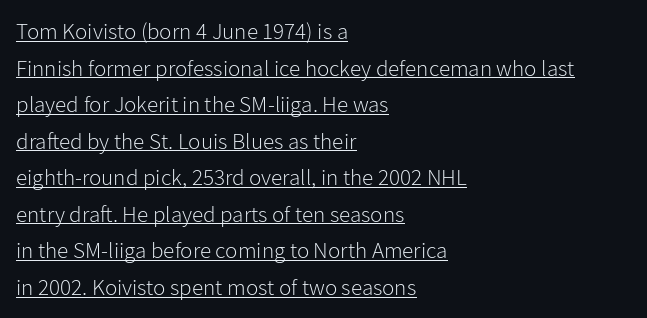
Regarding leading, the lines here are spaced in the standard way. Observe the ordinary spacing: letters are neighbours, not strangers. Weight: regular or lighter. The specimen includes a rule beneath the text block's lines. These lines were composed using upright roman letters.
